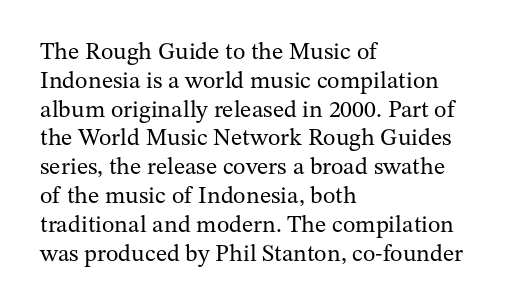
Q: Is the text bold? A: No.
Q: Is the text italic (slanted)? A: No, it is upright.
Q: Is the text underlined? A: No.
Q: How is the paragraph aligned? A: Left-aligned.
Q: Is the spacing between letters normal or unusually wide? A: Normal.
